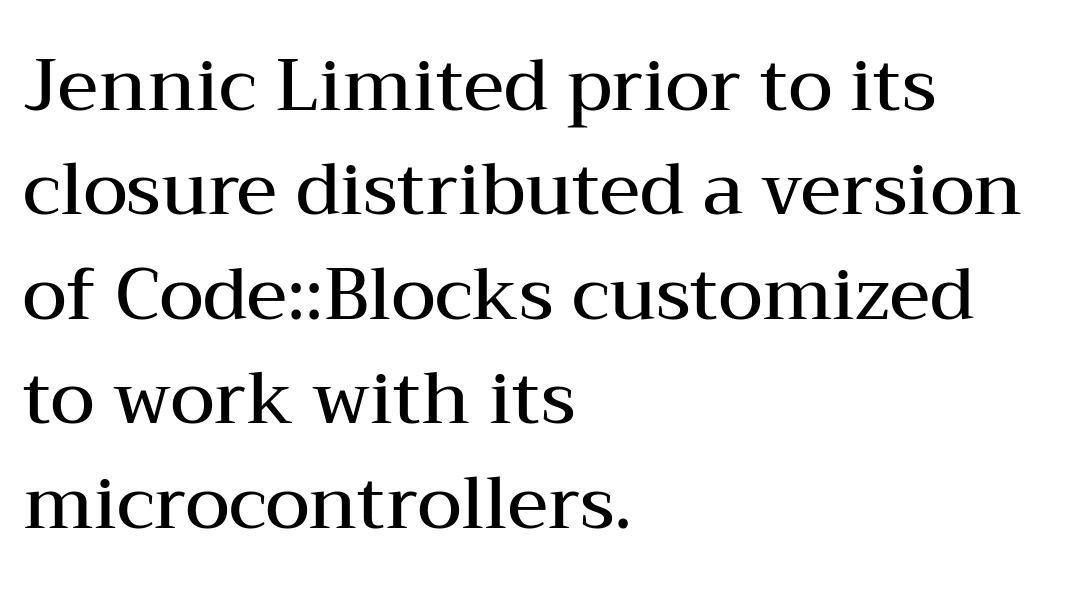
The image shows 72 px semibold, wide serif type, upright; set left-aligned, normal line spacing (1.45x), normal letter spacing, not underlined; medium stroke contrast and a medium x-height.
